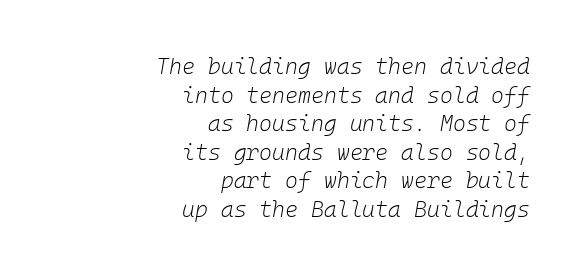
{"italic": "yes", "lean": "right", "slant_degrees": 10, "bold": "no", "underline": "no", "align": "right", "line_spacing": "normal", "line_spacing_ratio": 1.3, "letter_spacing": "normal", "letter_spacing_em": 0.0, "glyph_px": 22}
